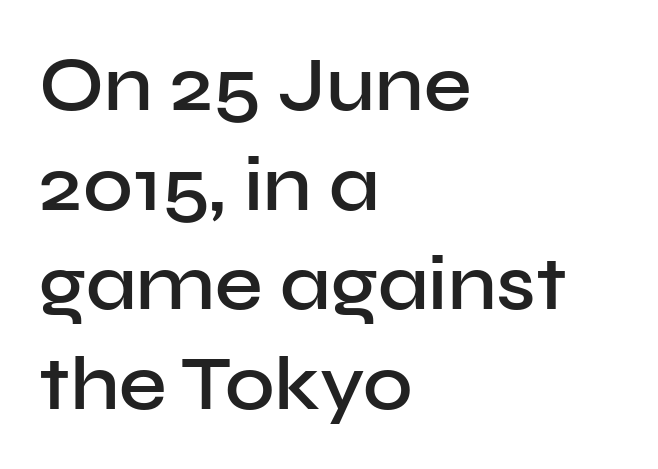
{"serif": "no", "italic": "no", "bold": "semi", "weight": "semibold", "width": "normal", "stroke_contrast": "low", "x_height": "medium", "monospaced": "no", "underline": "no", "align": "left", "line_spacing": "normal", "line_spacing_ratio": 1.31, "letter_spacing": "normal", "letter_spacing_em": 0.0, "glyph_px": 76}
